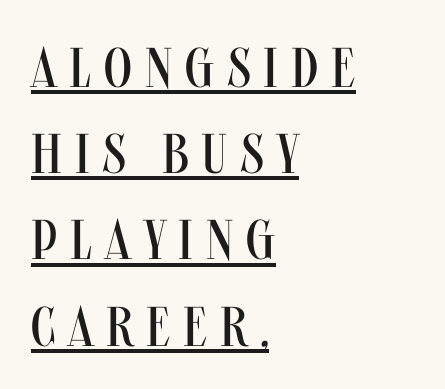
{"serif": "no", "italic": "no", "bold": "no", "weight": "regular", "width": "condensed", "stroke_contrast": "medium", "x_height": "large", "monospaced": "no", "underline": "yes", "align": "left", "line_spacing": "normal", "line_spacing_ratio": 1.54, "letter_spacing": "wide", "letter_spacing_em": 0.23, "glyph_px": 56}
